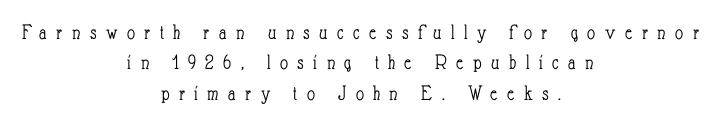
Do the letters lean? They stand straight. The setting favours the middle, as headings and verse often do. Does extra space separate the letters? Yes, quite a lot of it. The rendering uses a moderate line-height, typical for paragraphs.
